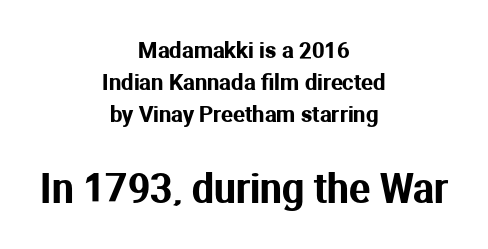
This sample uses a sans-serif face. Scale increases going downward across the two blocks. Every character sits straight up, as roman type does. Descenders are the only things crossing below the line. Visually the block forms a symmetrical silhouette, jagged on both flanks.
